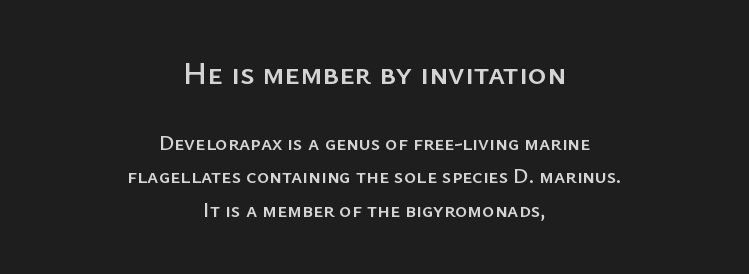
Q: Is the text italic (slanted)? A: No, it is upright.
Q: Is the typeface a serif or a sans-serif typeface? A: Sans-serif.
Q: Is the text underlined? A: No.
Q: How is the paragraph aligned? A: Centered.
Q: Is the spacing between letters normal or unusually wide? A: Normal.
Q: Is the spacing between lines tight, normal or loose? A: Normal.
Q: Which block of text is set in a larger size, the first (top) or the second (bottom)? A: The first (top) one.
Q: Width (condensed, normal, or wide)? A: Normal.
Q: Stroke contrast? A: Low.
Q: x-height? A: Medium.
Q: Monospaced? A: No.
